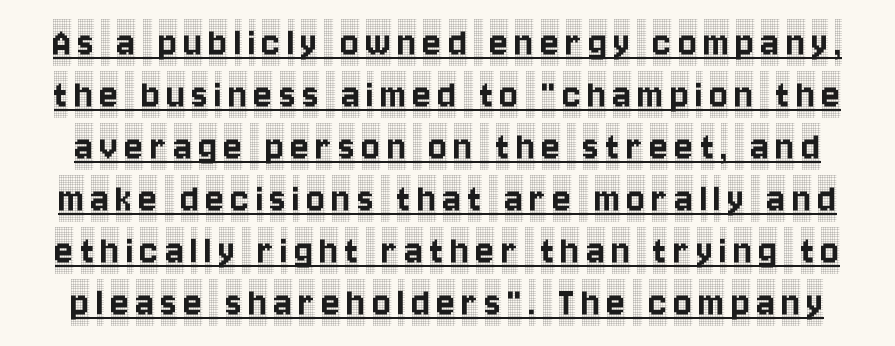
The image shows 43 px condensed serif type, upright; set line spacing 1.21x, underlined; a large x-height.
